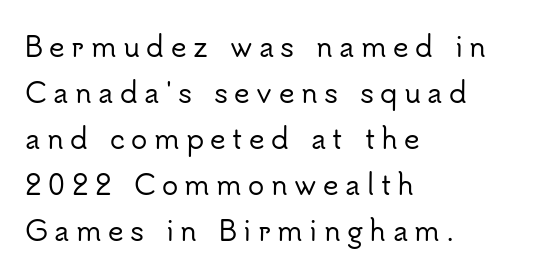
The image shows 27 px text type, upright; set left-aligned, normal line spacing (1.7x), unusually wide letter spacing (+0.24 em), not underlined.
